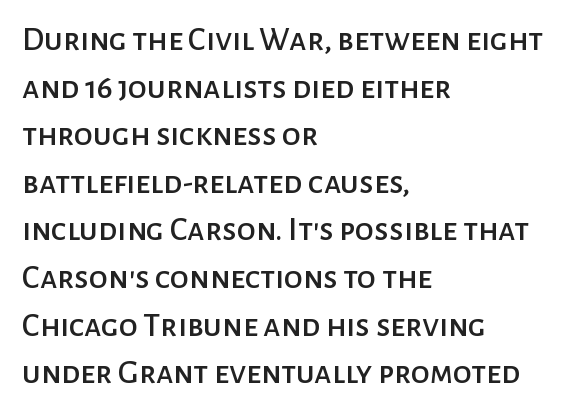
Q: Is the text italic (slanted)? A: No, it is upright.
Q: Is the typeface a serif or a sans-serif typeface? A: Sans-serif.
Q: Is the text underlined? A: No.
Q: How is the paragraph aligned? A: Left-aligned.
Q: Is the spacing between letters normal or unusually wide? A: Normal.
Q: Is the spacing between lines tight, normal or loose? A: Normal.
Q: Width (condensed, normal, or wide)? A: Normal.
Q: Stroke contrast? A: Low.
Q: x-height? A: Medium.
Q: Monospaced? A: No.
